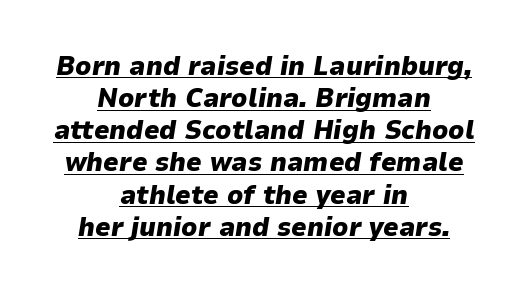
{"italic": "yes", "lean": "right", "slant_degrees": 9, "bold": "yes", "underline": "yes", "align": "center", "line_spacing_ratio": 1.19, "letter_spacing": "normal", "letter_spacing_em": 0.0, "glyph_px": 27}
